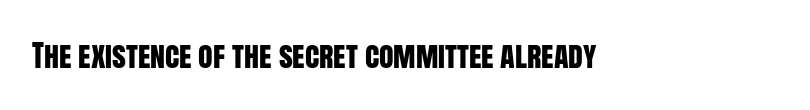
Q: Is the text italic (slanted)? A: No, it is upright.
Q: Is the typeface a serif or a sans-serif typeface? A: Sans-serif.
Q: Is the text underlined? A: No.
Q: Is the spacing between letters normal or unusually wide? A: Normal.
Q: Width (condensed, normal, or wide)? A: Condensed.
Q: Stroke contrast? A: Low.
Q: x-height? A: Large.
Q: Monospaced? A: No.
